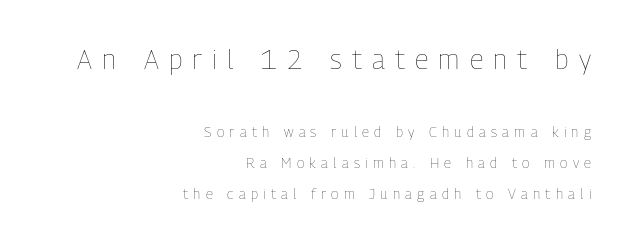
Underline: absent. What stands out about the letter spacing? Its width — letters are far apart. In CSS terms this would be text-align: right. Posture: straight, roman, zero tilt.
